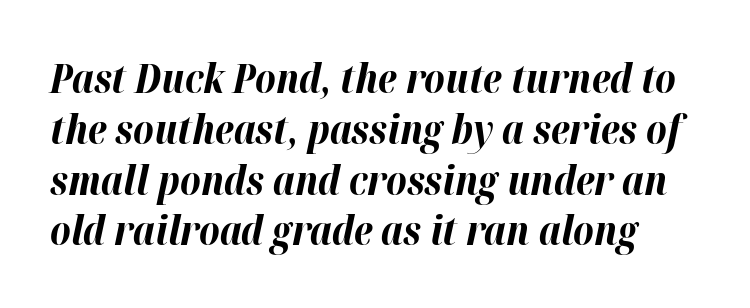
Q: Is the text bold? A: Yes.
Q: Is the text italic (slanted)? A: Yes, it leans right by about 12 degrees.
Q: Is the text underlined? A: No.
Q: Is the spacing between letters normal or unusually wide? A: Normal.
Q: Is the spacing between lines tight, normal or loose? A: Normal.
Q: Width (condensed, normal, or wide)? A: Normal.
Q: Stroke contrast? A: High.
Q: x-height? A: Medium.
Q: Monospaced? A: No.
